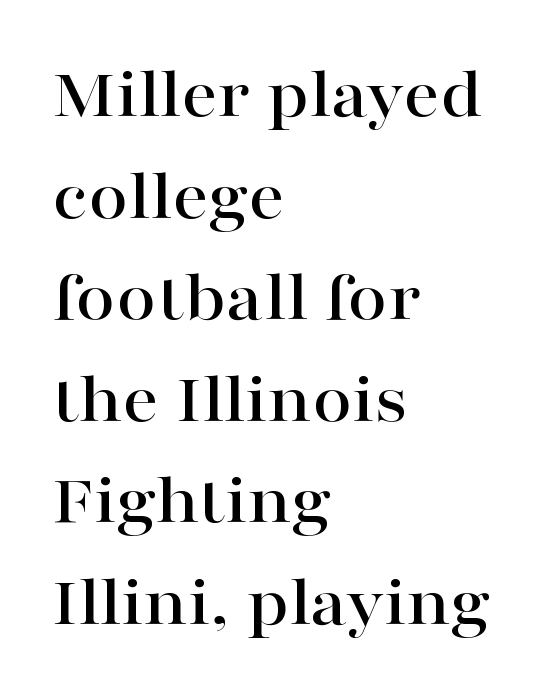
Font category for this specimen: serif. Characters remain perfectly vertical along every line. The rendering anchors every line to the left-hand side. The words here are not underlined. This rendering leaves character spacing at its baseline value. Regarding leading, the lines here are spaced in the standard way.
